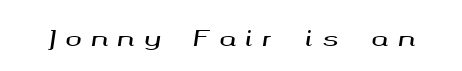
{"italic": "yes", "lean": "right", "slant_degrees": 8, "underline": "no", "letter_spacing": "wide", "letter_spacing_em": 0.44, "glyph_px": 22}
